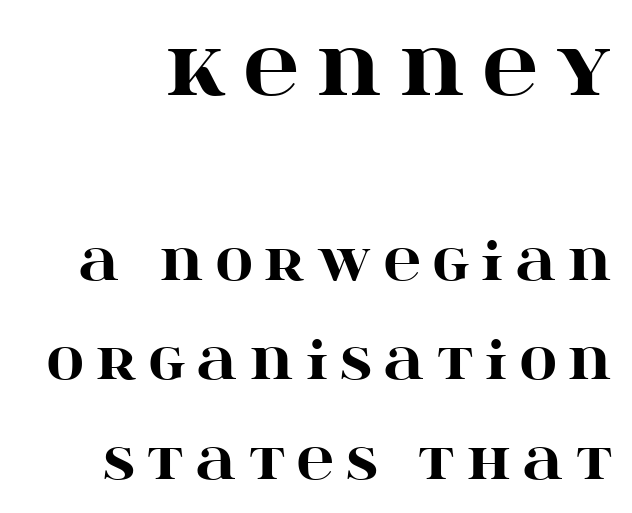
The space directly below the letters is spotless. The face used here is proportionally spaced, like ordinary book or web type. If you squint, the top block still reads clearly — it's the larger of the two. Letterform terminals end in serifs throughout the passage. These lines have a slow, spaced-out rhythm from letter to letter. Interline gaps are noticeably wide in this sample.
